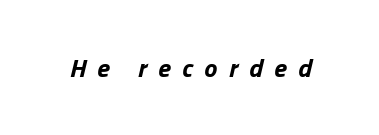
Q: Is the text bold? A: Yes.
Q: Is the text italic (slanted)? A: Yes, it leans right by about 13 degrees.
Q: Is the text underlined? A: No.
Q: Is the spacing between letters normal or unusually wide? A: Unusually wide.
